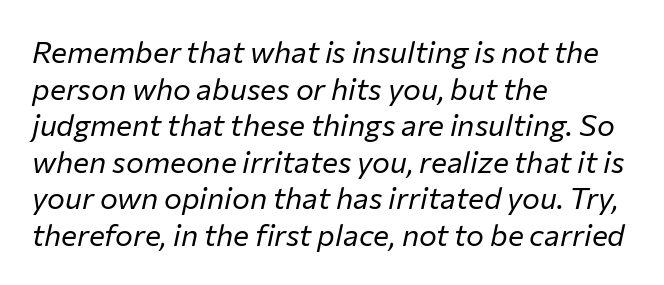
Beneath every word, the page is bare. Horizontally, the lines are justified to the leading edge only. If you drew a line through each stem, it would be angled. Default kerning and tracking; the words read as compact shapes. The typesetting does not lean heavy: it is not bold.
